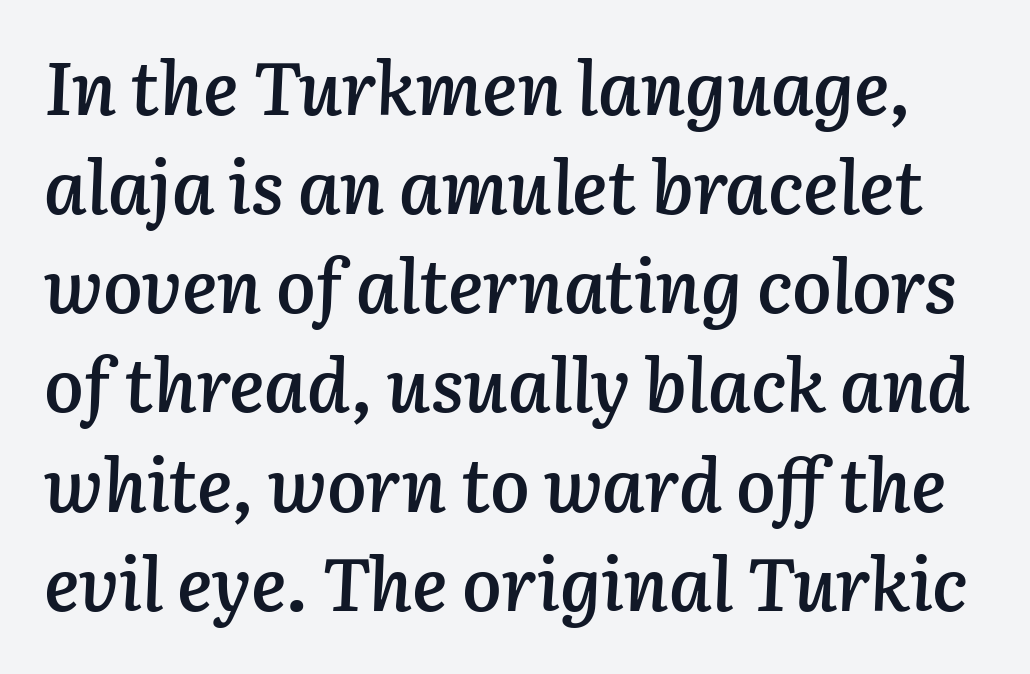
Q: Is the text bold? A: Semi-bold.
Q: Is the text italic (slanted)? A: Yes, it leans right by about 3 degrees.
Q: Is the text underlined? A: No.
Q: Is the spacing between letters normal or unusually wide? A: Normal.
Q: Is the spacing between lines tight, normal or loose? A: Normal.
Q: Width (condensed, normal, or wide)? A: Normal.
Q: Stroke contrast? A: Low.
Q: x-height? A: Medium.
Q: Monospaced? A: No.
